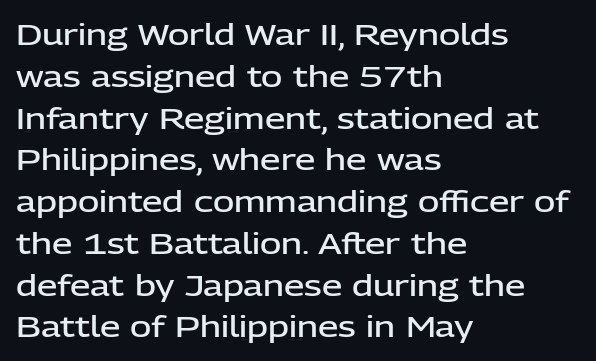
Q: Is the text bold? A: Semi-bold.
Q: Is the text italic (slanted)? A: No, it is upright.
Q: Is the typeface a serif or a sans-serif typeface? A: Sans-serif.
Q: Is the text underlined? A: No.
Q: How is the paragraph aligned? A: Left-aligned.
Q: Is the spacing between letters normal or unusually wide? A: Normal.
Q: Is the spacing between lines tight, normal or loose? A: Normal.
Q: Width (condensed, normal, or wide)? A: Normal.
Q: Stroke contrast? A: Low.
Q: x-height? A: Medium.
Q: Monospaced? A: No.
